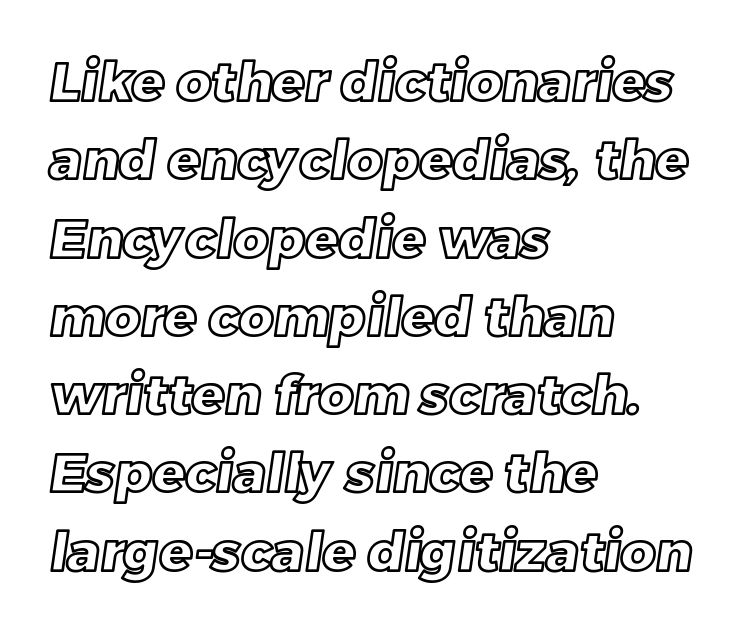
Q: Is the text underlined? A: No.
Q: How is the paragraph aligned? A: Left-aligned.
Q: Is the spacing between letters normal or unusually wide? A: Normal.
Q: Is the spacing between lines tight, normal or loose? A: Normal.
Q: Width (condensed, normal, or wide)? A: Normal.
Q: x-height? A: Large.
Q: Monospaced? A: No.
